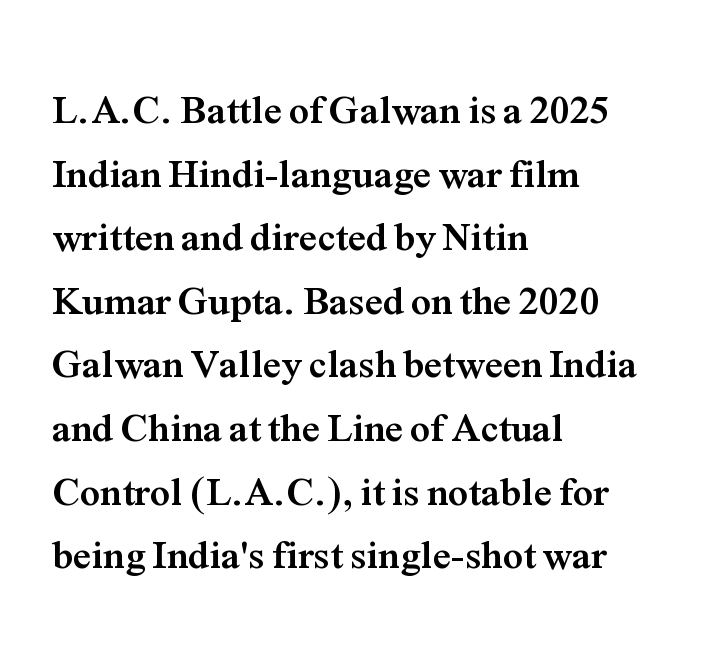
The lines are quadded left. Does the weight exceed regular? Yes, all the way to bold. Each new line begins a customary step beneath the previous one. Typographically, this falls in the serif category.
